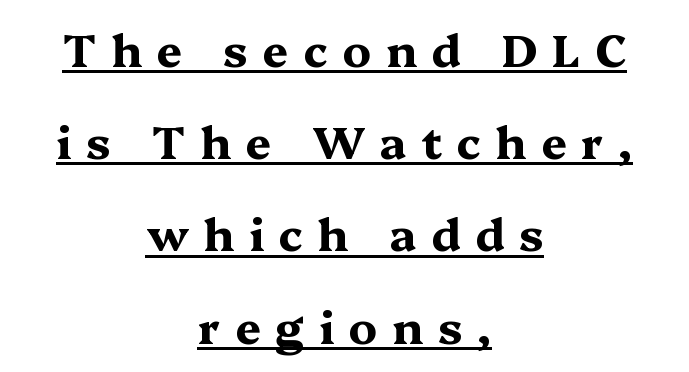
The rendering shows small feet on the letterforms — a serif design. Summary of vertical rhythm: relaxed, with wide interline spacing. The lettering is marked with a stroke running underneath it. Visually the block forms a symmetrical silhouette, jagged on both flanks. The typesetting leans heavy: a genuine bold. You could not count columns in this text — the font is proportionally spaced.
